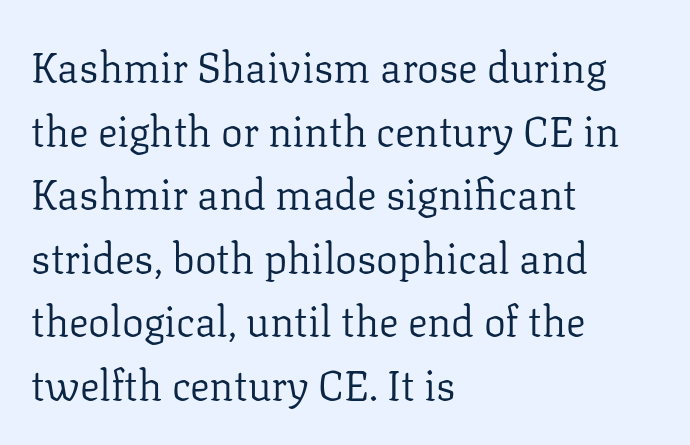
The image shows 41 px regular-weight serif type, upright; set left-aligned, normal line spacing (1.55x), normal letter spacing, not underlined; low stroke contrast and a medium x-height.
